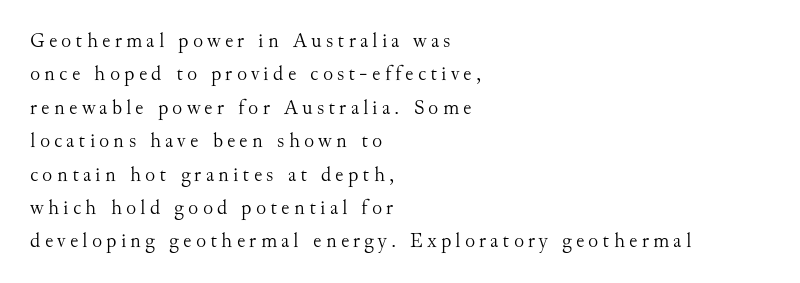
Q: Is the text bold? A: No.
Q: Is the text italic (slanted)? A: No, it is upright.
Q: Is the text underlined? A: No.
Q: How is the paragraph aligned? A: Left-aligned.
Q: Is the spacing between letters normal or unusually wide? A: Unusually wide.
Q: Is the spacing between lines tight, normal or loose? A: Normal.
